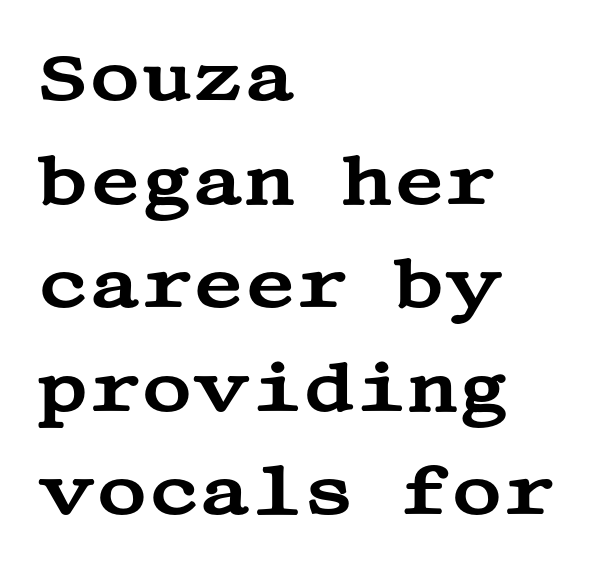
Italic: no, the glyphs are upright roman. Does the leading feel generous? No, just average. The setting favours the left margin, as ordinary paragraphs usually do. The gaps between neighbouring characters are ordinary and unremarkable. The foot of each line stays bare and open. The passage shown is typeset with a serif family.
